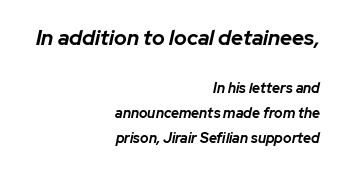
The image shows 21 px bold type, italic (leaning right); set right-aligned, line spacing 1.8x, normal letter spacing, not underlined; the first (top) block is 1.5x larger.
